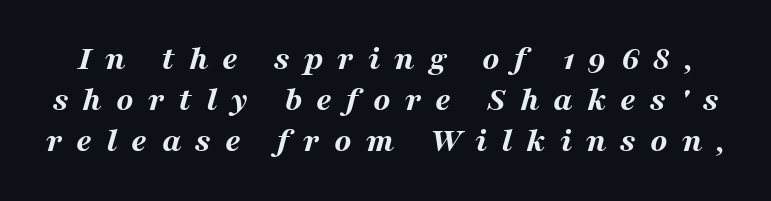
The image shows 35 px bold, wide type, italic (leaning right); set line spacing 1.17x, unusually wide letter spacing (+0.4 em), not underlined; medium stroke contrast and a medium x-height.
